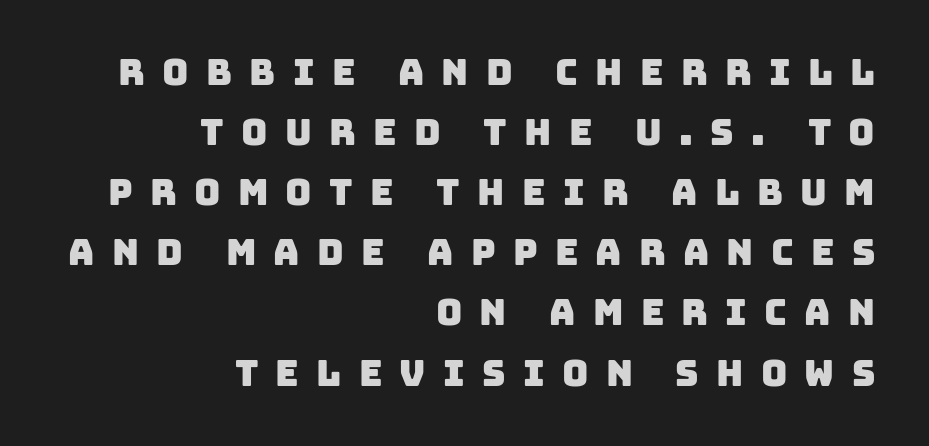
The image shows 36 px sans-serif type; set right-aligned, normal line spacing (1.67x), unusually wide letter spacing (+0.48 em), not underlined; low stroke contrast and a large x-height.
